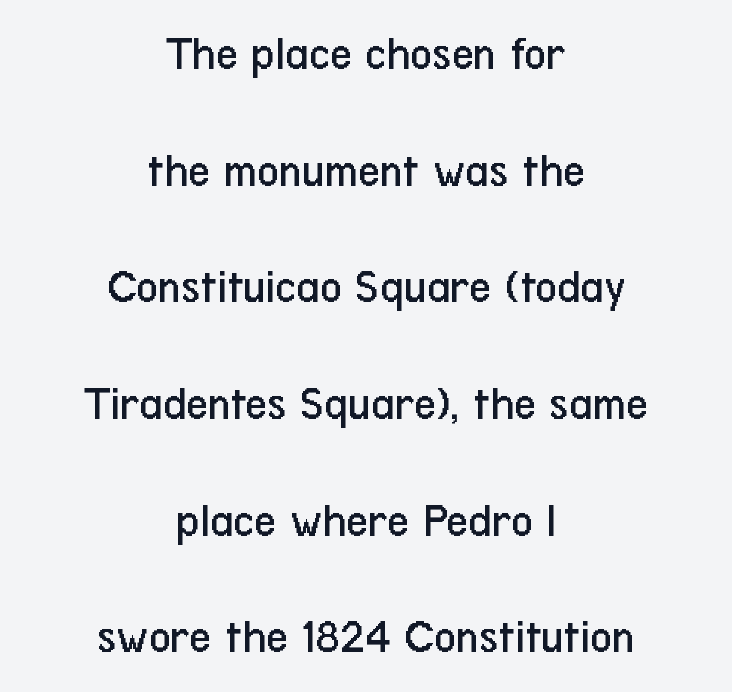
The image shows 48 px regular-weight, condensed sans-serif type, upright; set centered, loose line spacing (2.43x), normal letter spacing, not underlined; low stroke contrast and a medium x-height.
